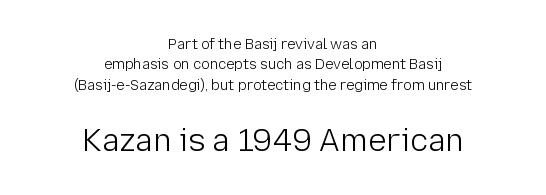
{"serif": "no", "italic": "no", "bold": "no", "weight": "light", "width": "normal", "stroke_contrast": "low", "x_height": "medium", "monospaced": "no", "underline": "no", "align": "center", "line_spacing": "normal", "line_spacing_ratio": 1.46, "letter_spacing": "normal", "letter_spacing_em": 0.0, "larger_block": "second", "size_ratio": 2.21, "glyph_px": 31}
